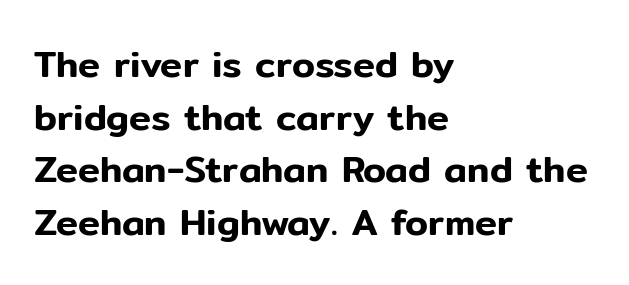
{"serif": "no", "italic": "no", "width": "normal", "stroke_contrast": "low", "x_height": "medium", "monospaced": "no", "underline": "no", "align": "left", "line_spacing": "normal", "line_spacing_ratio": 1.42, "letter_spacing": "normal", "letter_spacing_em": 0.0, "glyph_px": 37}
